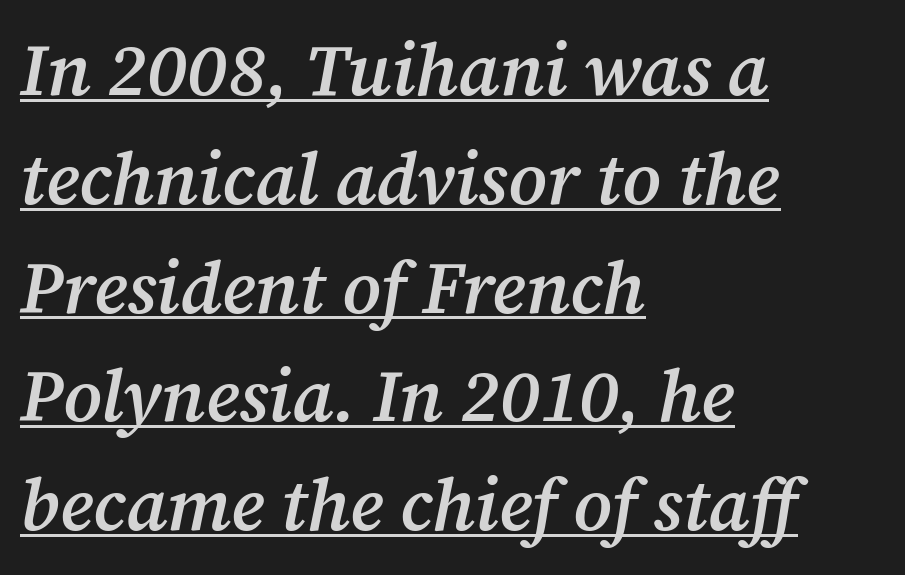
Q: Is the text bold? A: Semi-bold.
Q: Is the text italic (slanted)? A: Yes, it leans right by about 12 degrees.
Q: Is the typeface a serif or a sans-serif typeface? A: Serif.
Q: Is the text underlined? A: Yes.
Q: How is the paragraph aligned? A: Left-aligned.
Q: Is the spacing between letters normal or unusually wide? A: Normal.
Q: Is the spacing between lines tight, normal or loose? A: Normal.
Q: Width (condensed, normal, or wide)? A: Normal.
Q: Stroke contrast? A: Medium.
Q: x-height? A: Medium.
Q: Monospaced? A: No.
